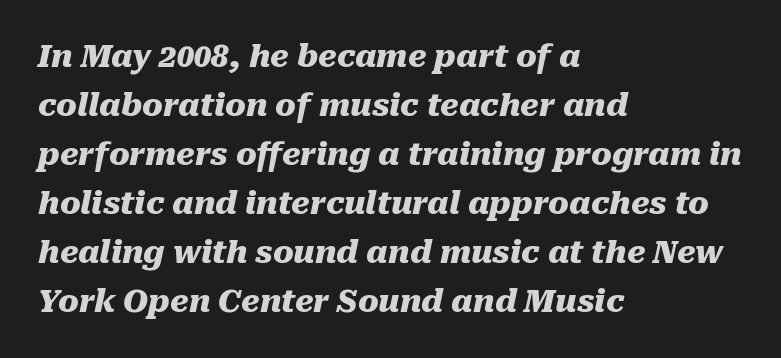
Q: Is the text bold? A: Yes.
Q: Is the text italic (slanted)? A: Yes, it leans right by about 10 degrees.
Q: Is the text underlined? A: No.
Q: How is the paragraph aligned? A: Left-aligned.
Q: Is the spacing between letters normal or unusually wide? A: Normal.
Q: Is the spacing between lines tight, normal or loose? A: Normal.
Q: Width (condensed, normal, or wide)? A: Normal.
Q: Stroke contrast? A: Medium.
Q: x-height? A: Medium.
Q: Monospaced? A: No.
